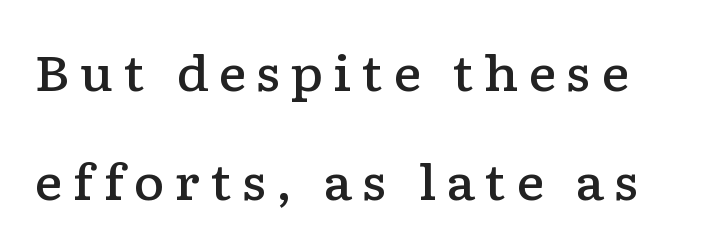
Q: Is the text bold? A: Semi-bold.
Q: Is the text italic (slanted)? A: No, it is upright.
Q: Is the typeface a serif or a sans-serif typeface? A: Serif.
Q: Is the text underlined? A: No.
Q: Is the spacing between letters normal or unusually wide? A: Unusually wide.
Q: Is the spacing between lines tight, normal or loose? A: Loose.
Q: Width (condensed, normal, or wide)? A: Wide.
Q: Stroke contrast? A: Low.
Q: x-height? A: Medium.
Q: Monospaced? A: No.
